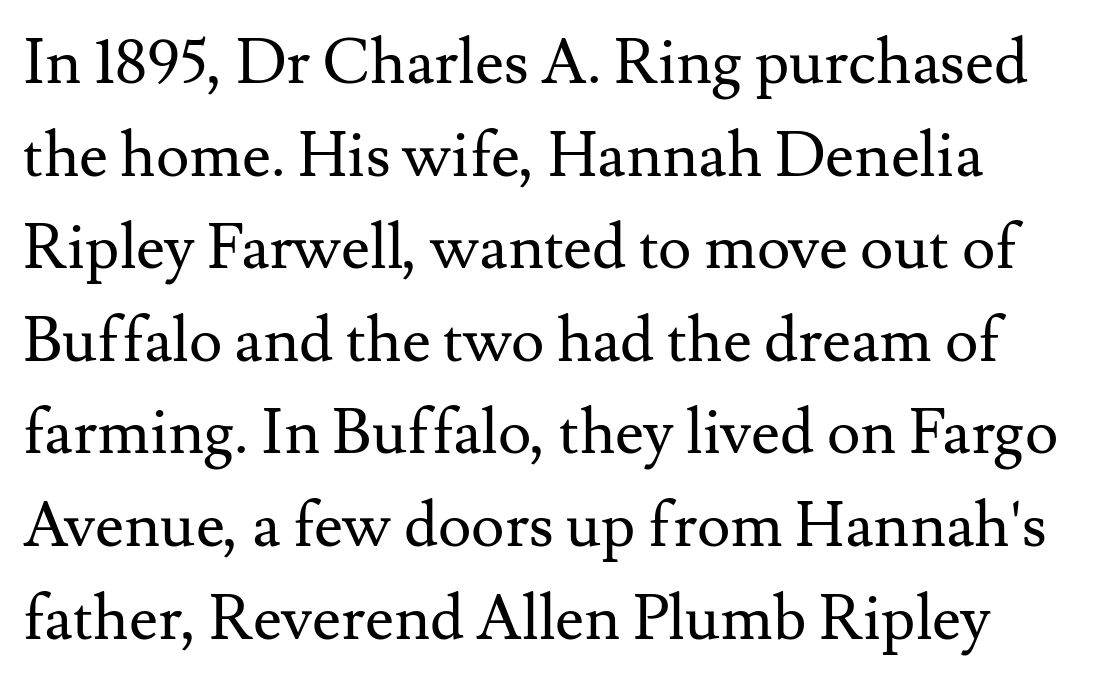
The baseline area is clear. Each letter keeps its own natural width here, so spacing adapts to shape. The designer went with a serif here, giving each stem small feet. Is this a heavy cut? Hardly; it is regular or lighter. The letters stand straight up with perfectly vertical stems.
